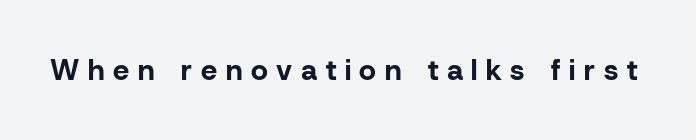
Q: Is the text bold? A: Yes.
Q: Is the text italic (slanted)? A: No, it is upright.
Q: Is the typeface a serif or a sans-serif typeface? A: Sans-serif.
Q: Is the text underlined? A: No.
Q: Is the spacing between letters normal or unusually wide? A: Unusually wide.
Q: Width (condensed, normal, or wide)? A: Normal.
Q: Stroke contrast? A: Low.
Q: x-height? A: Medium.
Q: Monospaced? A: No.
